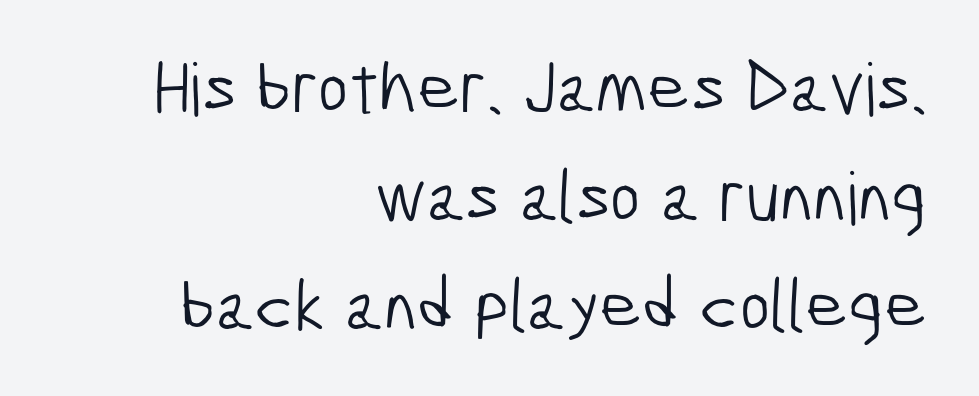
A typesetter would call this leading conventional body-copy spacing. Spacing between characters is what you'd get straight out of the box. Any mark beneath the type? The region is blank. The text was rendered using a sans face with plain stroke endings.
